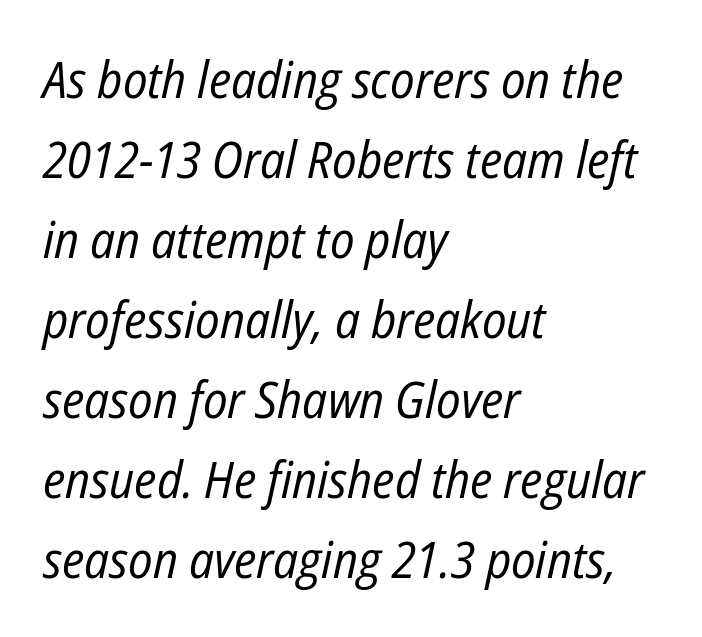
One glance says typical: line gaps are just what's usual. Plain, unruled lines of type. Character widths vary here, with narrow letters taking less room than wide ones. Letter spacing: default. These lines are set flush left with a ragged right edge.
